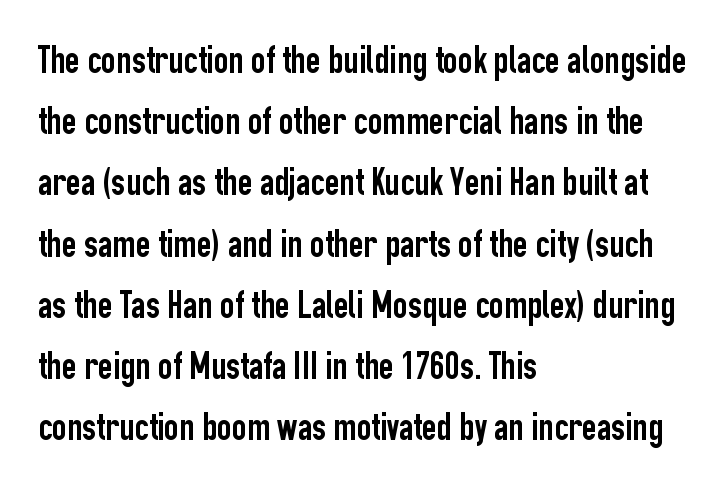
Does the type have serifs? No, each stem ends abruptly. Think of a printed novel: that variable character pitch is what you see here. All the whitespace from short lines collects on the right. The tracking reads as untouched default to a designer's eye.
